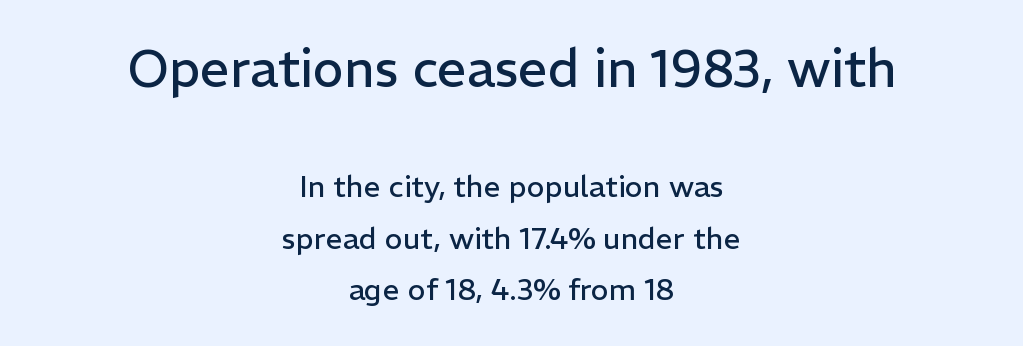
Q: Is the text bold? A: No.
Q: Is the text italic (slanted)? A: No, it is upright.
Q: Is the typeface a serif or a sans-serif typeface? A: Sans-serif.
Q: Is the text underlined? A: No.
Q: How is the paragraph aligned? A: Centered.
Q: Is the spacing between letters normal or unusually wide? A: Normal.
Q: Which block of text is set in a larger size, the first (top) or the second (bottom)? A: The first (top) one.
Q: Width (condensed, normal, or wide)? A: Normal.
Q: Stroke contrast? A: Low.
Q: x-height? A: Medium.
Q: Monospaced? A: No.
